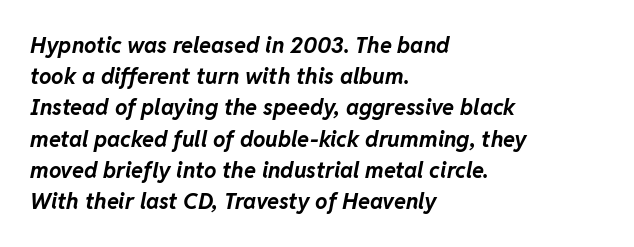
{"italic": "yes", "lean": "right", "slant_degrees": 11, "bold": "yes", "underline": "no", "align": "left", "line_spacing": "normal", "line_spacing_ratio": 1.42, "letter_spacing": "normal", "letter_spacing_em": 0.0, "glyph_px": 22}
